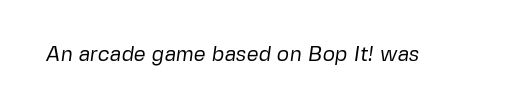
{"bold": "no", "underline": "no", "letter_spacing": "normal", "letter_spacing_em": 0.0, "glyph_px": 21}
